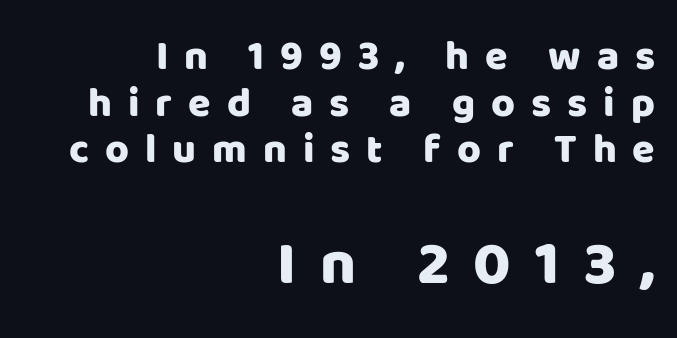
The image shows 62 px sans-serif type, upright; set right-aligned, tight line spacing (1.14x), unusually wide letter spacing (+0.39 em), not underlined; the second (bottom) block is 1.51x larger; low stroke contrast and a large x-height.
